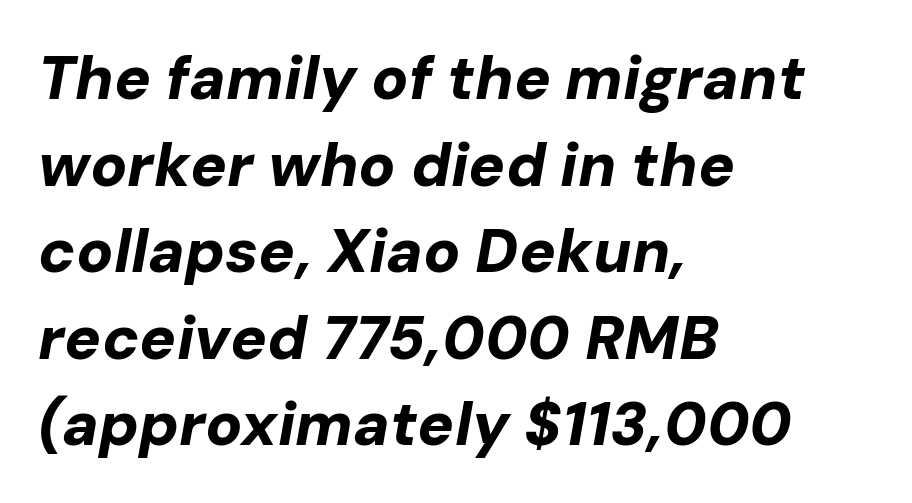
The image shows 61 px bold type, italic (leaning right); set left-aligned, normal line spacing (1.42x), normal letter spacing, not underlined; low stroke contrast and a medium x-height.
